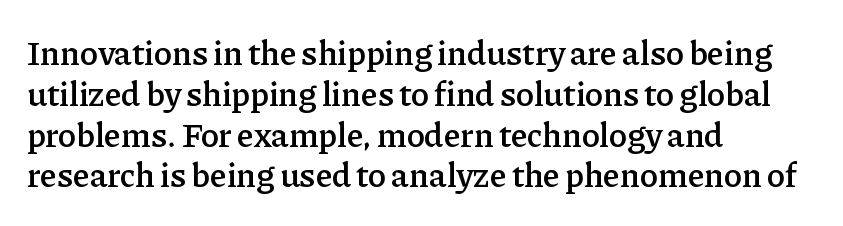
Q: Is the text bold? A: Semi-bold.
Q: Is the text italic (slanted)? A: No, it is upright.
Q: Is the typeface a serif or a sans-serif typeface? A: Serif.
Q: Is the text underlined? A: No.
Q: How is the paragraph aligned? A: Left-aligned.
Q: Is the spacing between letters normal or unusually wide? A: Normal.
Q: Width (condensed, normal, or wide)? A: Normal.
Q: Stroke contrast? A: Low.
Q: x-height? A: Medium.
Q: Monospaced? A: No.
